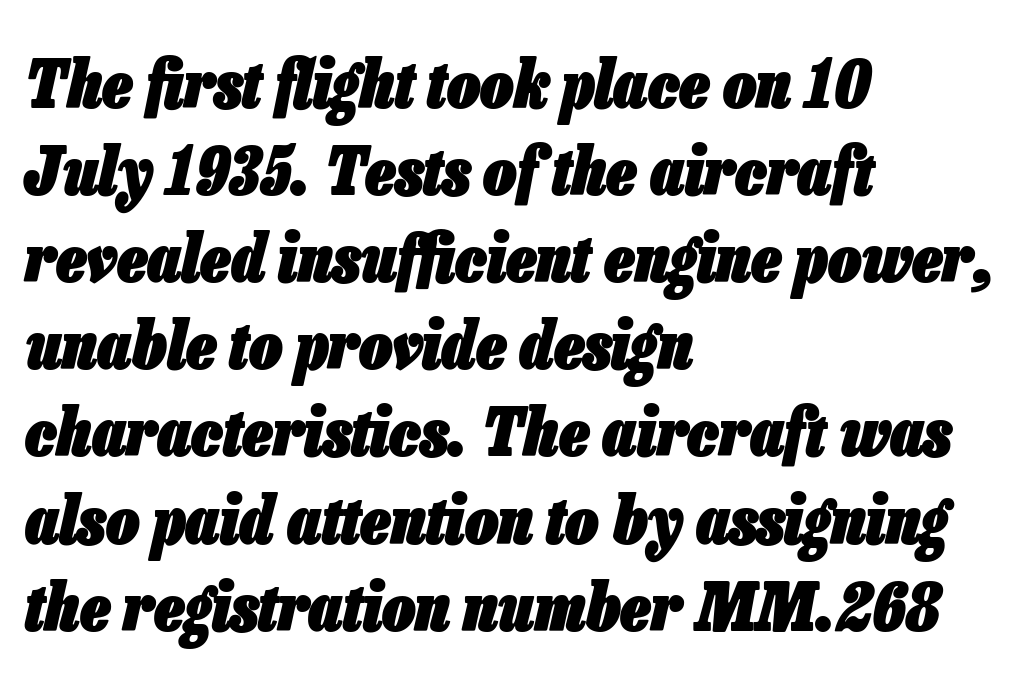
The image shows 66 px heavy, condensed type, italic (leaning right); set left-aligned, normal line spacing (1.32x), normal letter spacing, not underlined; low stroke contrast and a medium x-height.
